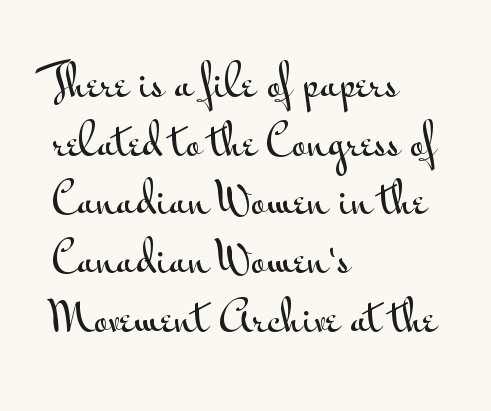
Q: Is the typeface a serif or a sans-serif typeface? A: Sans-serif.
Q: Is the text underlined? A: No.
Q: How is the paragraph aligned? A: Left-aligned.
Q: Is the spacing between letters normal or unusually wide? A: Normal.
Q: Is the spacing between lines tight, normal or loose? A: Normal.
Q: Width (condensed, normal, or wide)? A: Wide.
Q: Stroke contrast? A: Medium.
Q: x-height? A: Small.
Q: Monospaced? A: No.
